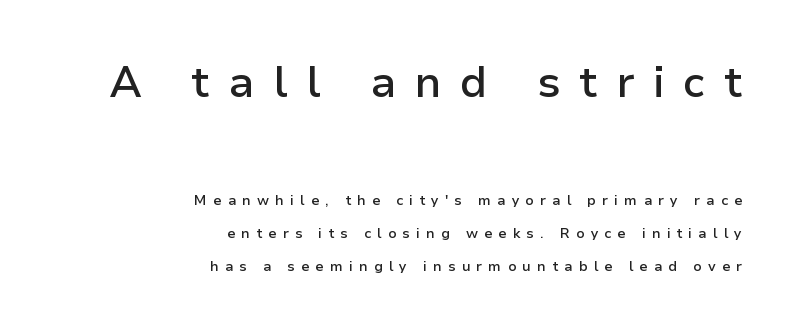
Q: Is the text bold? A: Semi-bold.
Q: Is the text italic (slanted)? A: No, it is upright.
Q: Is the typeface a serif or a sans-serif typeface? A: Sans-serif.
Q: Is the text underlined? A: No.
Q: How is the paragraph aligned? A: Right-aligned.
Q: Is the spacing between letters normal or unusually wide? A: Unusually wide.
Q: Is the spacing between lines tight, normal or loose? A: Loose.
Q: Which block of text is set in a larger size, the first (top) or the second (bottom)? A: The first (top) one.
Q: Width (condensed, normal, or wide)? A: Normal.
Q: Stroke contrast? A: Low.
Q: x-height? A: Medium.
Q: Monospaced? A: No.
